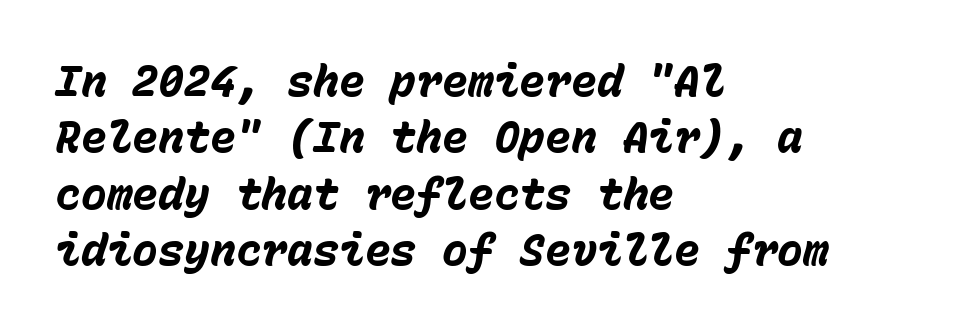
Q: Is the text bold? A: Yes.
Q: Is the text italic (slanted)? A: Yes, it leans right by about 15 degrees.
Q: Is the text underlined? A: No.
Q: How is the paragraph aligned? A: Left-aligned.
Q: Is the spacing between letters normal or unusually wide? A: Normal.
Q: Is the spacing between lines tight, normal or loose? A: Normal.
Q: Width (condensed, normal, or wide)? A: Normal.
Q: Stroke contrast? A: Low.
Q: x-height? A: Medium.
Q: Monospaced? A: Yes.
